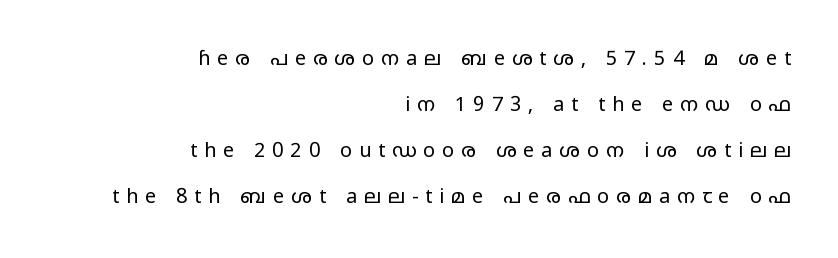
Q: Is the text bold? A: No.
Q: Is the text italic (slanted)? A: No, it is upright.
Q: Is the text underlined? A: No.
Q: How is the paragraph aligned? A: Right-aligned.
Q: Is the spacing between letters normal or unusually wide? A: Unusually wide.
Q: Is the spacing between lines tight, normal or loose? A: Loose.
